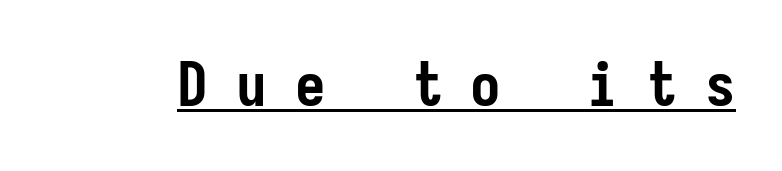
Think of a typewriter: that constant character pitch is what you see here. The rendered words wear a rule along their underside. No feet cap the strokes, marking this as sans-serif type. The tracking reads as deliberately expanded to a designer's eye. Bold? Absolutely — the strokes are thick and heavy.
